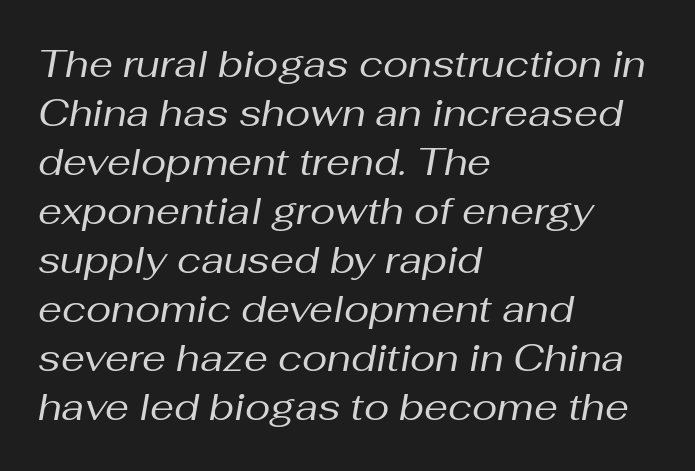
{"italic": "yes", "lean": "right", "slant_degrees": 10, "bold": "no", "weight": "regular", "width": "normal", "stroke_contrast": "medium", "x_height": "medium", "monospaced": "no", "underline": "no", "align": "left", "line_spacing": "normal", "line_spacing_ratio": 1.29, "letter_spacing": "normal", "letter_spacing_em": 0.0, "glyph_px": 38}
